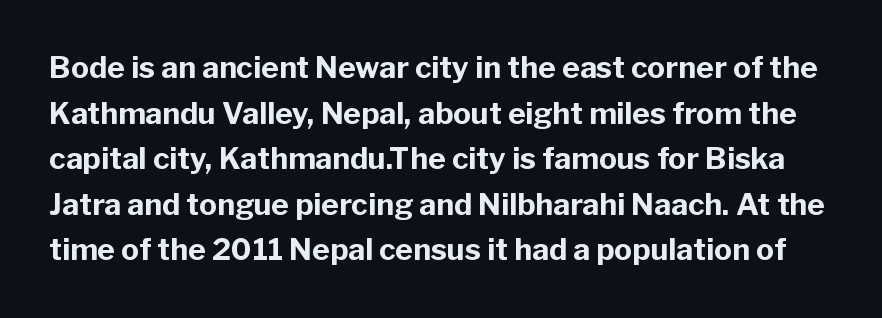
Stroke thickness is high; the sample reads as a true bold. The rows are spaced the way most documents space them. The gaps between neighbouring characters are ordinary and unremarkable. Proportional: the letters do not fall into vertical columns. The specimen omits any rule beneath the text block's lines. The typography opts for an upright posture over an oblique one.
